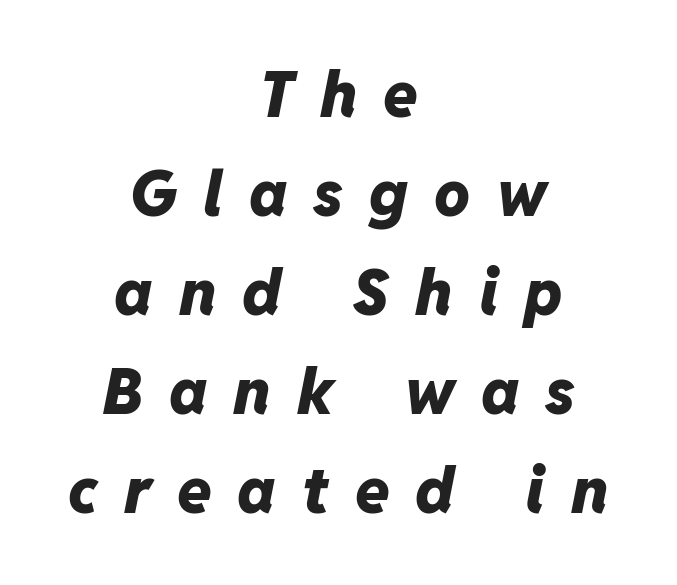
{"italic": "yes", "lean": "right", "slant_degrees": 11, "bold": "yes", "weight": "heavy", "width": "normal", "stroke_contrast": "low", "x_height": "medium", "monospaced": "no", "underline": "no", "align": "center", "line_spacing": "normal", "line_spacing_ratio": 1.57, "letter_spacing": "wide", "letter_spacing_em": 0.41, "glyph_px": 63}
